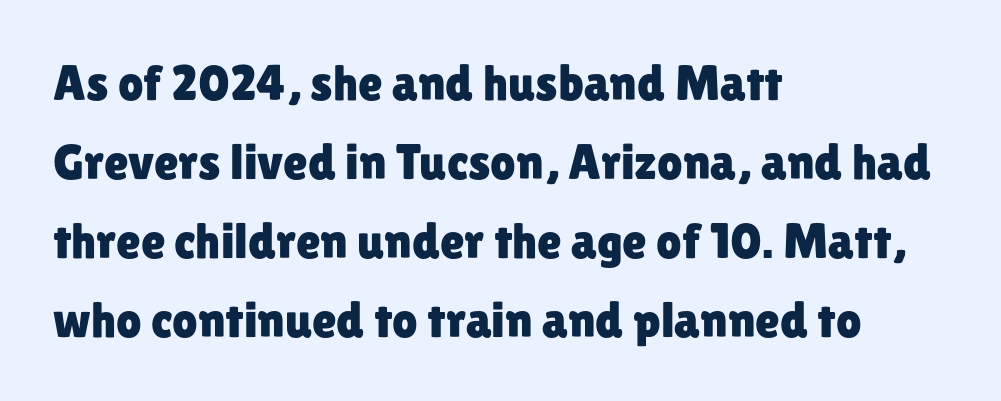
The image shows 50 px sans-serif type, upright; set left-aligned, normal line spacing (1.58x), normal letter spacing, not underlined; low stroke contrast and a medium x-height.
